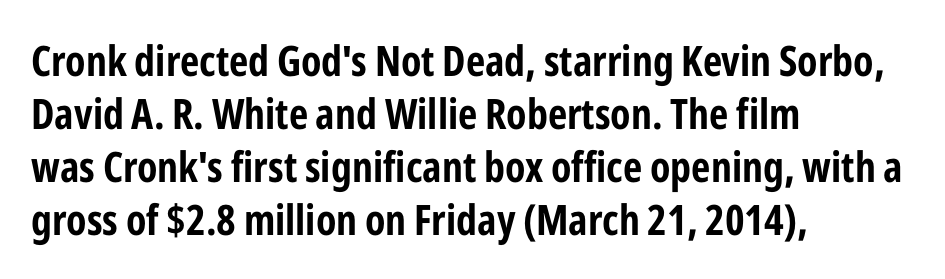
The image shows 42 px bold, condensed sans-serif type, upright; set left-aligned, normal line spacing (1.26x), normal letter spacing, not underlined; low stroke contrast and a medium x-height.
